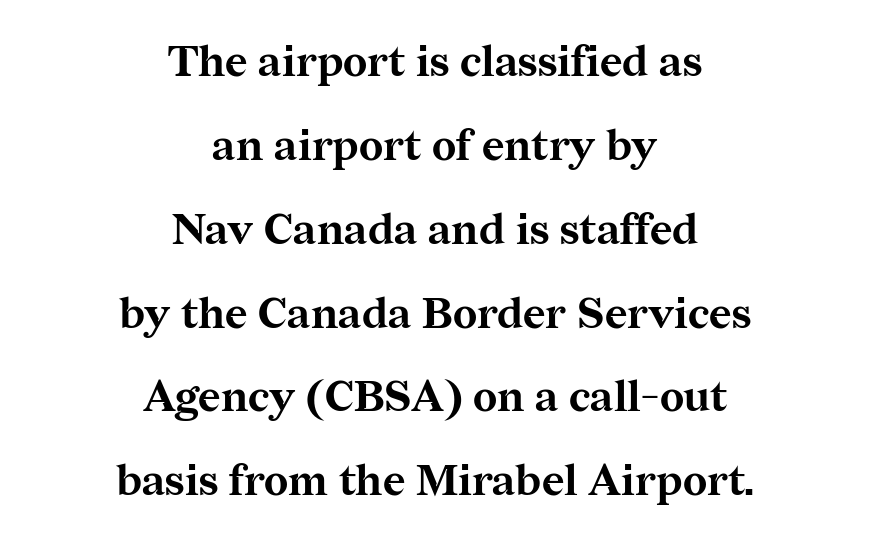
The image shows 43 px bold serif type, upright; set centered, loose line spacing (1.95x), normal letter spacing, not underlined; medium stroke contrast and a medium x-height.
